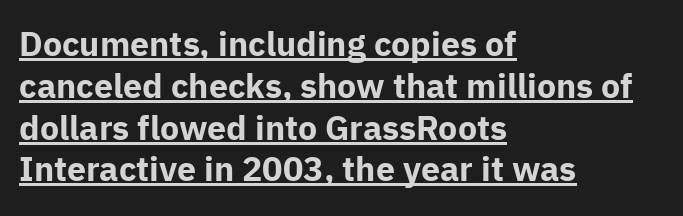
Q: Is the text bold? A: Yes.
Q: Is the text italic (slanted)? A: No, it is upright.
Q: Is the typeface a serif or a sans-serif typeface? A: Sans-serif.
Q: Is the text underlined? A: Yes.
Q: How is the paragraph aligned? A: Left-aligned.
Q: Is the spacing between letters normal or unusually wide? A: Normal.
Q: Width (condensed, normal, or wide)? A: Normal.
Q: Stroke contrast? A: Low.
Q: x-height? A: Medium.
Q: Monospaced? A: No.
